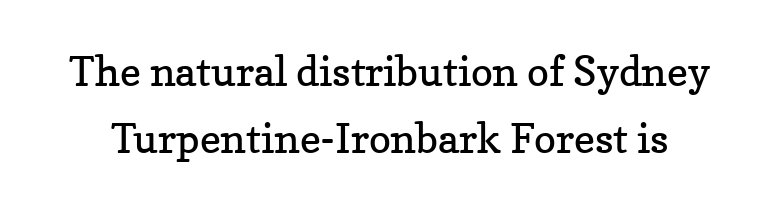
The image shows 41 px regular-weight serif type, upright; set normal line spacing (1.64x), normal letter spacing, not underlined; low stroke contrast and a medium x-height.
